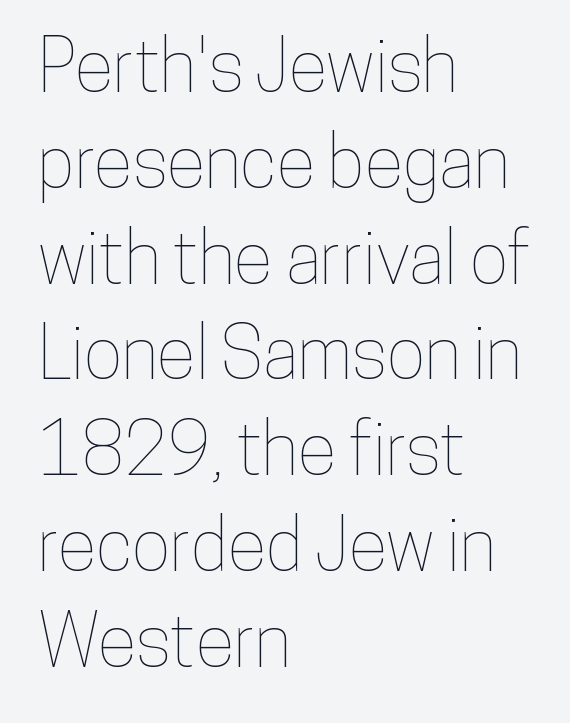
{"italic": "no", "width": "condensed", "stroke_contrast": "low", "x_height": "medium", "monospaced": "no", "underline": "no", "align": "left", "line_spacing": "normal", "line_spacing_ratio": 1.33, "letter_spacing": "normal", "letter_spacing_em": 0.0, "glyph_px": 72}
